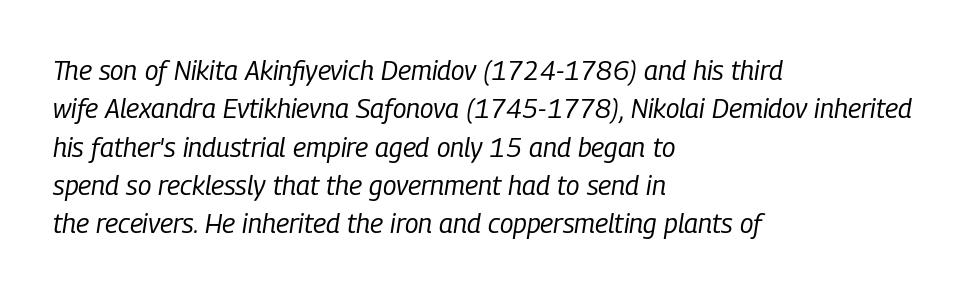
Caption: multi-line text, flush left, ragged right. You could call the tracking neutral — neither tight nor loose. The font's italic variant was chosen for this text. Evenly set lines give the paragraph a standard silhouette.
